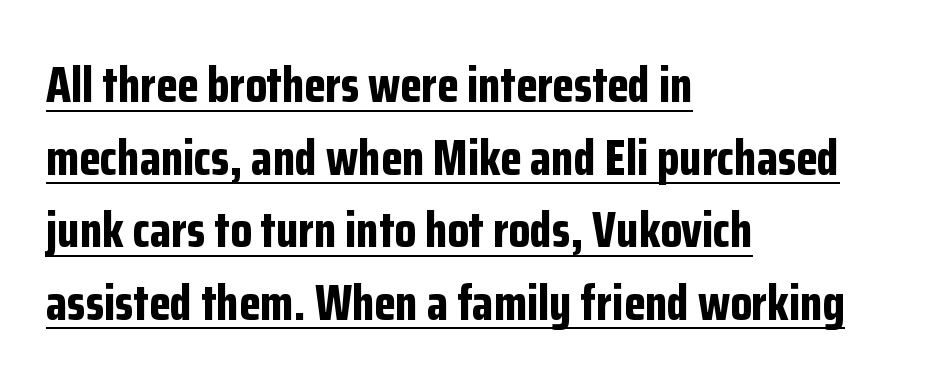
The image shows 49 px bold, condensed sans-serif type, upright; set left-aligned, normal line spacing (1.48x), normal letter spacing, underlined; low stroke contrast and a medium x-height.
